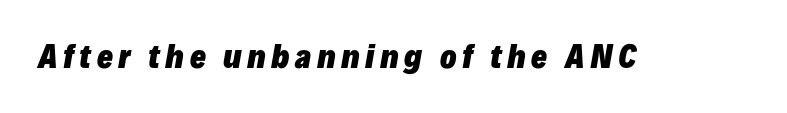
{"italic": "yes", "lean": "right", "slant_degrees": 10, "bold": "yes", "weight": "heavy", "width": "normal", "stroke_contrast": "low", "x_height": "medium", "monospaced": "no", "underline": "no", "glyph_px": 30}
